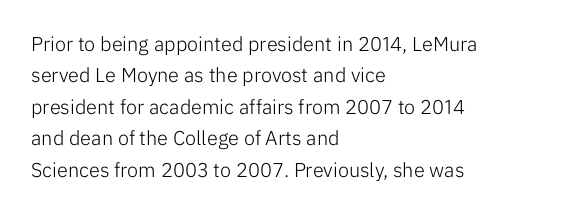
Q: Is the text bold? A: No.
Q: Is the text italic (slanted)? A: No, it is upright.
Q: Is the text underlined? A: No.
Q: How is the paragraph aligned? A: Left-aligned.
Q: Is the spacing between letters normal or unusually wide? A: Normal.
Q: Is the spacing between lines tight, normal or loose? A: Normal.
